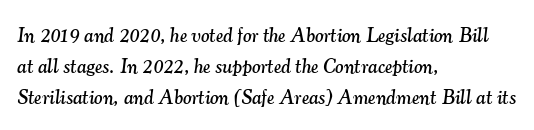
{"italic": "yes", "lean": "right", "slant_degrees": 7, "underline": "no", "align": "left", "line_spacing": "normal", "line_spacing_ratio": 1.55, "letter_spacing": "normal", "letter_spacing_em": 0.0, "glyph_px": 20}
